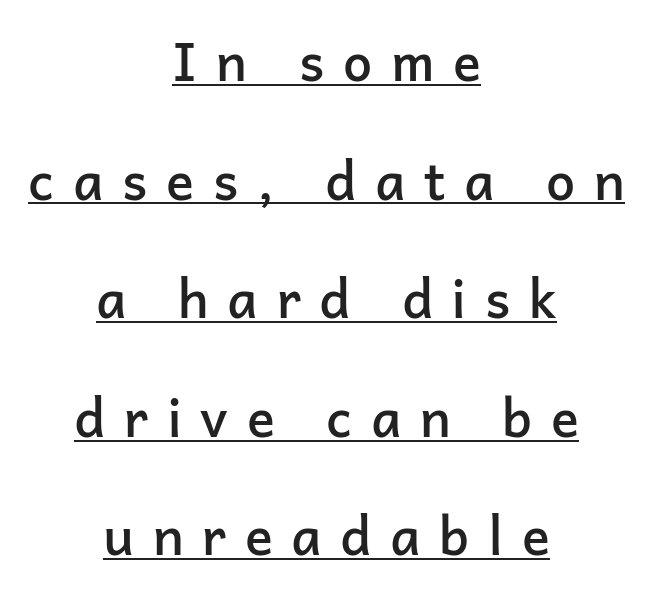
{"serif": "no", "italic": "no", "bold": "semi", "weight": "semibold", "width": "normal", "stroke_contrast": "low", "x_height": "medium", "monospaced": "no", "underline": "yes", "align": "center", "line_spacing": "loose", "line_spacing_ratio": 2.28, "letter_spacing": "wide", "letter_spacing_em": 0.36, "glyph_px": 52}
